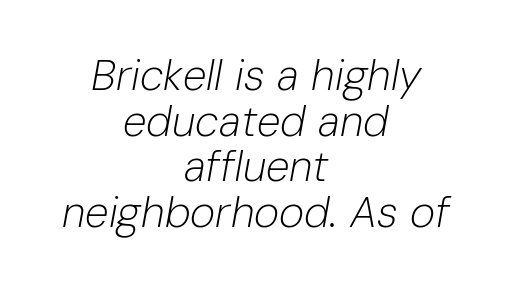
Q: Is the text bold? A: No.
Q: Is the text italic (slanted)? A: Yes, it leans right by about 10 degrees.
Q: Is the text underlined? A: No.
Q: How is the paragraph aligned? A: Centered.
Q: Is the spacing between letters normal or unusually wide? A: Normal.
Q: Is the spacing between lines tight, normal or loose? A: Tight.
Q: Width (condensed, normal, or wide)? A: Normal.
Q: Stroke contrast? A: Low.
Q: x-height? A: Medium.
Q: Monospaced? A: No.
